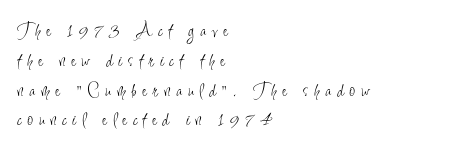
Does extra space separate the letters? Yes, quite a lot of it. Rows of type keep a routine distance in the vertical direction. The strip under each line holds only bare page.
